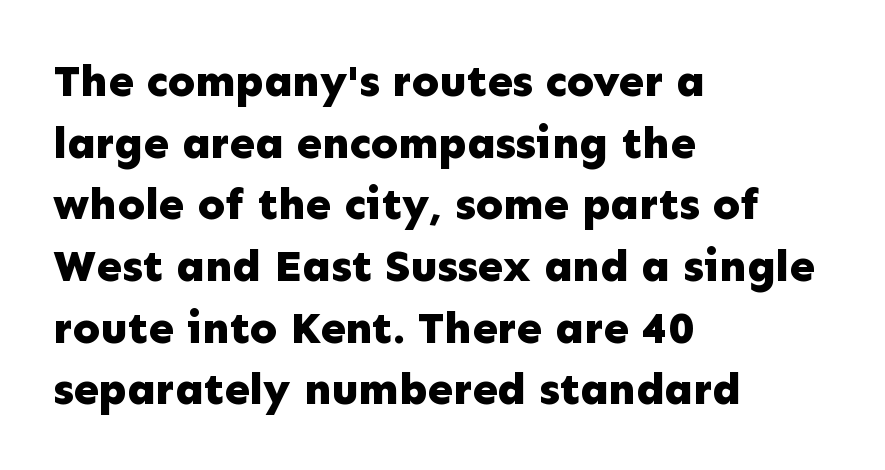
The image shows 45 px bold sans-serif type, upright; set left-aligned, normal line spacing (1.37x), normal letter spacing, not underlined; low stroke contrast and a medium x-height.
